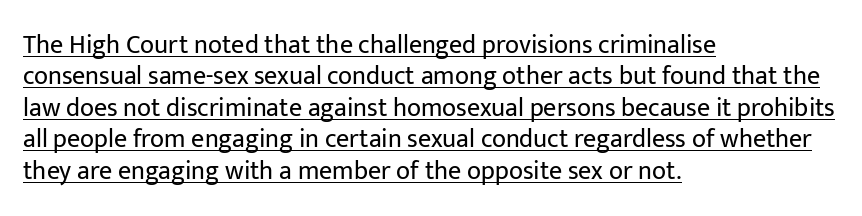
Q: Is the text bold? A: No.
Q: Is the text italic (slanted)? A: No, it is upright.
Q: Is the text underlined? A: Yes.
Q: How is the paragraph aligned? A: Left-aligned.
Q: Is the spacing between letters normal or unusually wide? A: Normal.
